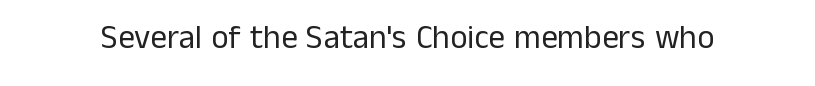
What stands out about the letter spacing? Nothing — it is the standard amount. Quick note: not italic, upright. Just letters on the line, the space beneath them empty. This is not heavy type; no bold has been used. Grotesque or geometric, the face here clearly has no serifs.
